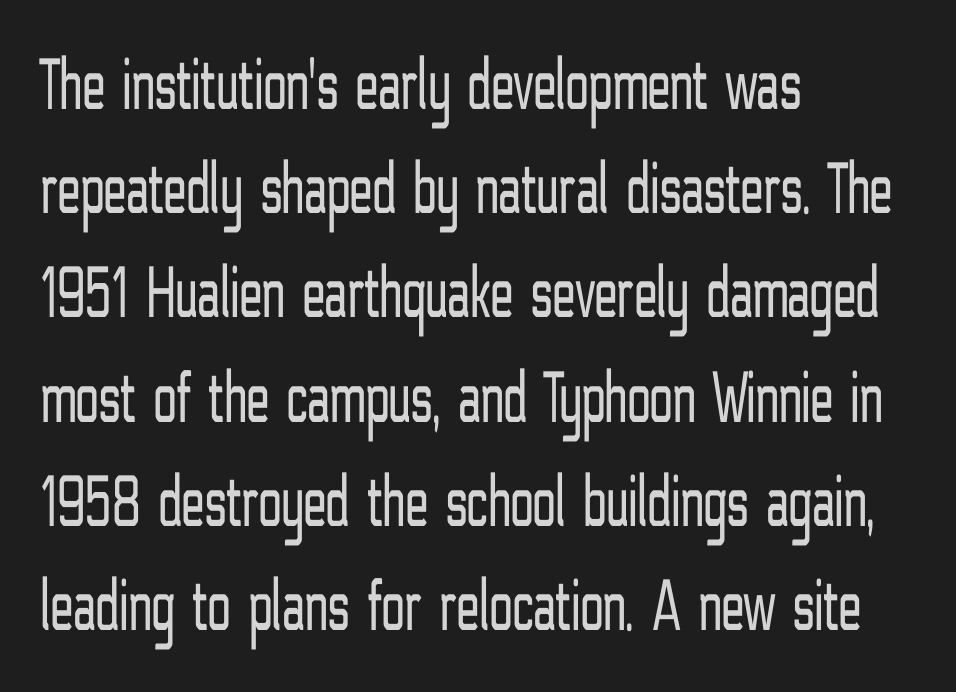
The image shows 75 px light, condensed sans-serif type, upright; set left-aligned, normal line spacing (1.39x), normal letter spacing, not underlined; low stroke contrast and a medium x-height.
